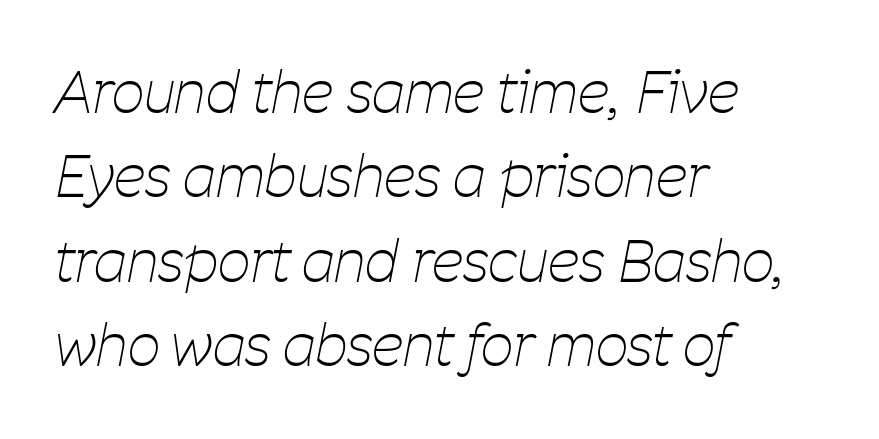
{"italic": "yes", "lean": "right", "slant_degrees": 11, "bold": "no", "weight": "thin", "width": "condensed", "stroke_contrast": "low", "x_height": "medium", "monospaced": "no", "underline": "no", "align": "left", "line_spacing": "normal", "line_spacing_ratio": 1.48, "letter_spacing": "normal", "letter_spacing_em": 0.0, "glyph_px": 57}
